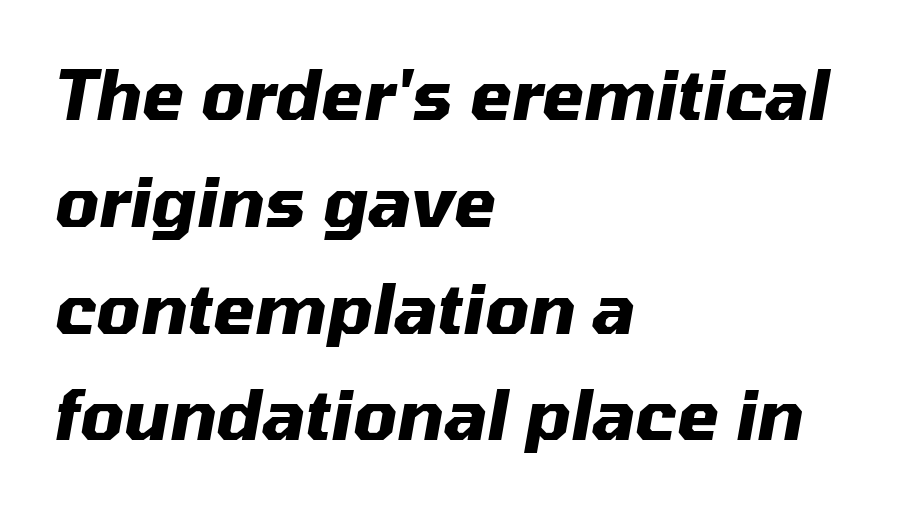
{"italic": "yes", "lean": "right", "slant_degrees": 10, "bold": "yes", "weight": "heavy", "width": "normal", "stroke_contrast": "medium", "x_height": "medium", "monospaced": "no", "underline": "no", "align": "left", "line_spacing": "normal", "line_spacing_ratio": 1.57, "letter_spacing": "normal", "letter_spacing_em": 0.0, "glyph_px": 68}
